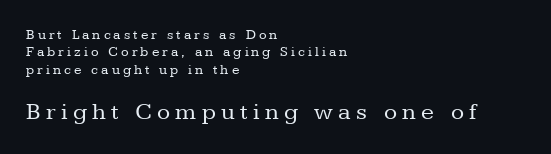
Counters stay open thanks to moderate or lighter strokes. The baseline area is clear. When letters stand straight like this, we call the style roman or upright. The type is letterspaced generously, with wide tracking.
